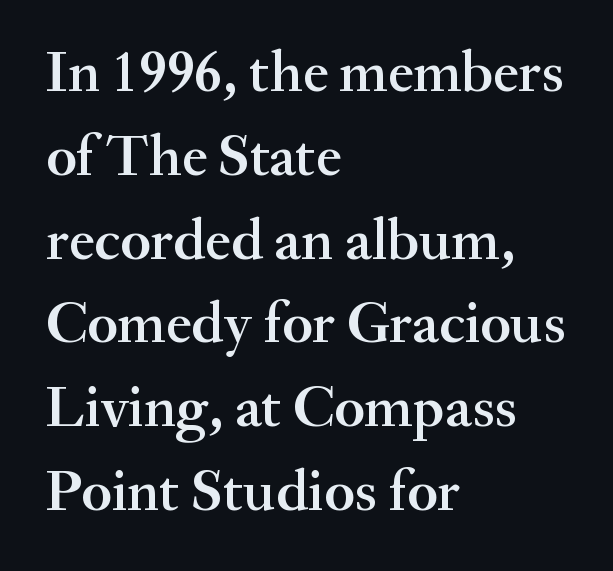
Q: Is the text bold? A: Semi-bold.
Q: Is the text italic (slanted)? A: No, it is upright.
Q: Is the typeface a serif or a sans-serif typeface? A: Serif.
Q: Is the text underlined? A: No.
Q: How is the paragraph aligned? A: Left-aligned.
Q: Is the spacing between letters normal or unusually wide? A: Normal.
Q: Is the spacing between lines tight, normal or loose? A: Normal.
Q: Width (condensed, normal, or wide)? A: Normal.
Q: Stroke contrast? A: Medium.
Q: x-height? A: Small.
Q: Monospaced? A: No.
